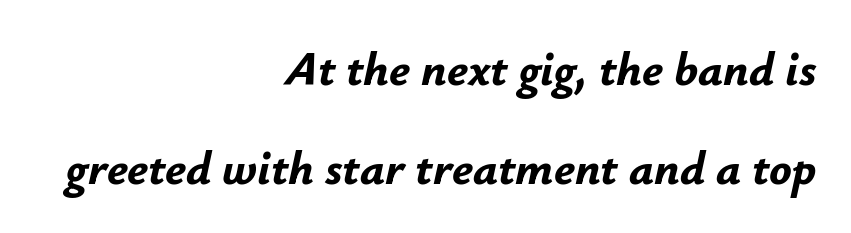
These lines are rendered in a variable-pitch font. Descenders hang freely into open space. Visually the block forms a straight wall on the right and a jagged coastline on the left. Heavy, bold letterforms. How are the letters spaced? Ordinarily, with no added tracking. Italic? Definitely — the glyphs are oblique.
